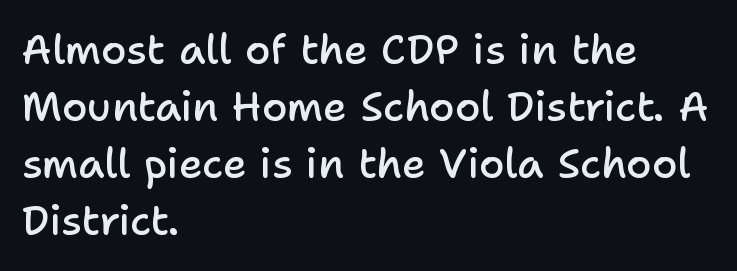
Q: Is the text bold? A: Semi-bold.
Q: Is the text italic (slanted)? A: No, it is upright.
Q: Is the typeface a serif or a sans-serif typeface? A: Sans-serif.
Q: Is the text underlined? A: No.
Q: How is the paragraph aligned? A: Left-aligned.
Q: Is the spacing between letters normal or unusually wide? A: Normal.
Q: Is the spacing between lines tight, normal or loose? A: Normal.
Q: Width (condensed, normal, or wide)? A: Normal.
Q: Stroke contrast? A: Low.
Q: x-height? A: Medium.
Q: Monospaced? A: No.
